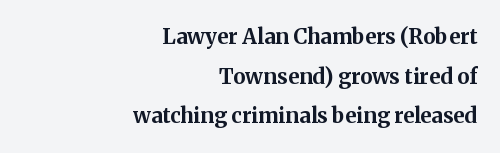
Q: Is the text bold? A: Yes.
Q: Is the text italic (slanted)? A: No, it is upright.
Q: Is the text underlined? A: No.
Q: How is the paragraph aligned? A: Right-aligned.
Q: Is the spacing between letters normal or unusually wide? A: Normal.
